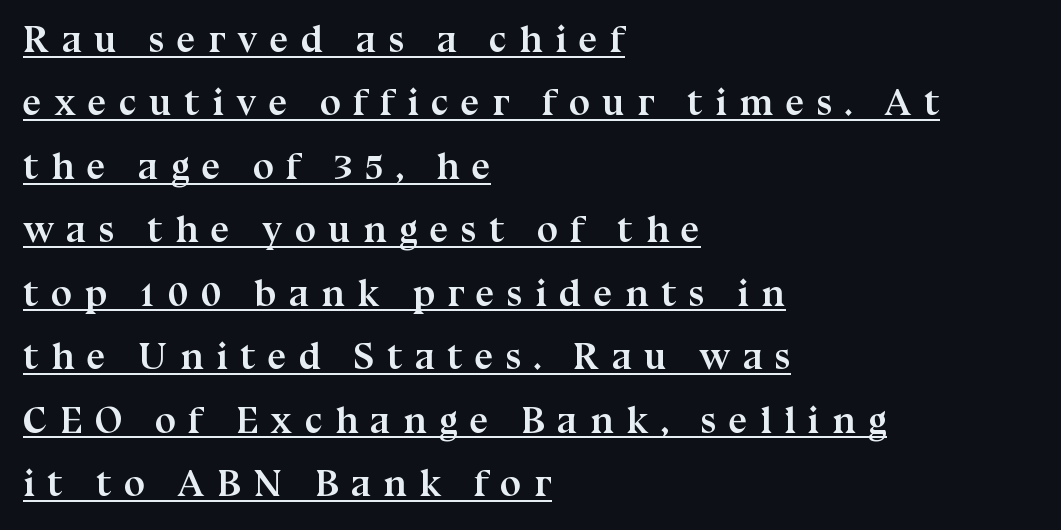
Weight: bold. Posture: upright roman. Notice how a bar underscores the lettering throughout. Note the varied advance widths — an 'i' is clearly narrower than an 'm'. Type style note: has serifs.
